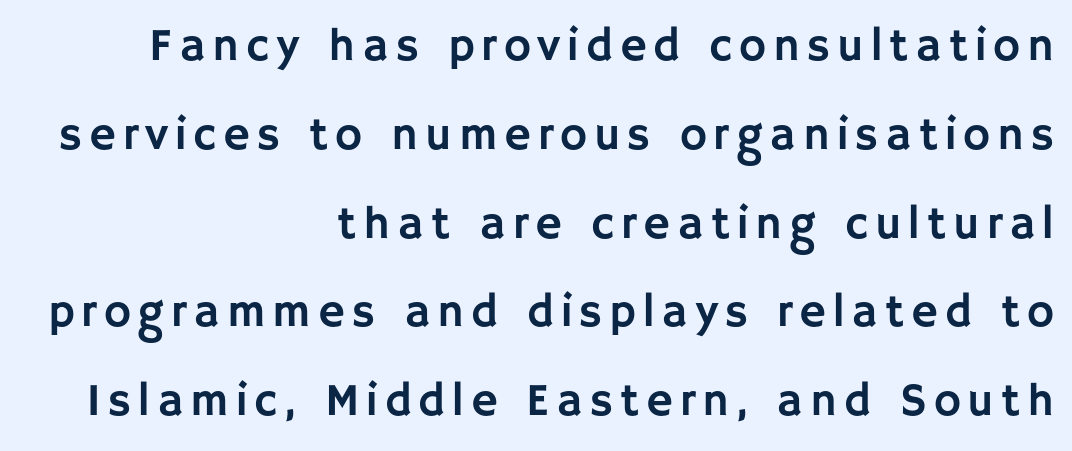
The image shows 46 px sans-serif type, upright; set right-aligned, loose line spacing (1.93x), not underlined; low stroke contrast and a large x-height.
